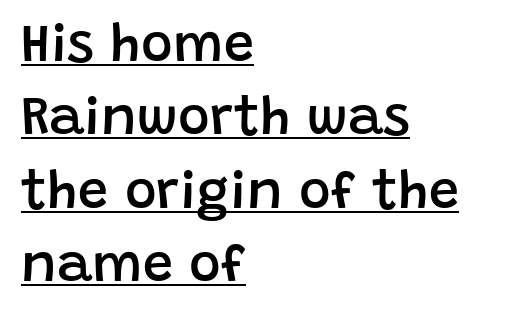
A typographer would call this underscored text. This rendering leaves character spacing at its baseline value. Do the characters align in a grid? No, the font is proportional. This is sans-serif lettering, the kind often seen on screens and signage. Reading down the column, the eye jumps a familiar distance to each next line.
